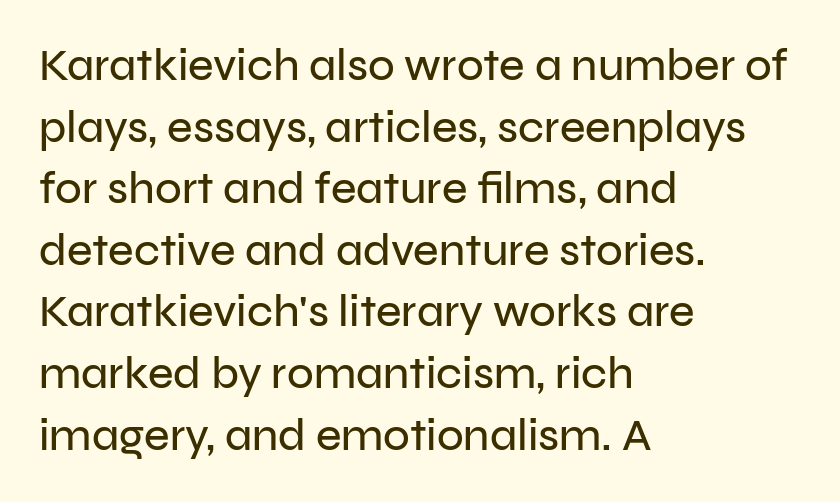
{"serif": "no", "italic": "no", "width": "normal", "stroke_contrast": "low", "x_height": "medium", "monospaced": "no", "underline": "no", "align": "left", "line_spacing": "normal", "line_spacing_ratio": 1.4, "letter_spacing": "normal", "letter_spacing_em": 0.0, "glyph_px": 44}
